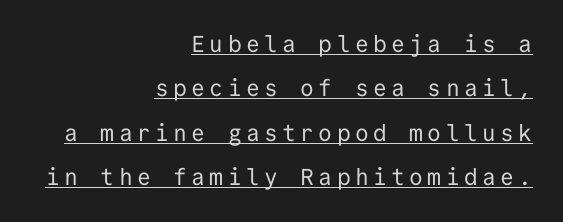
The image shows 23 px text type, upright; set right-aligned, loose line spacing (1.93x), underlined.
